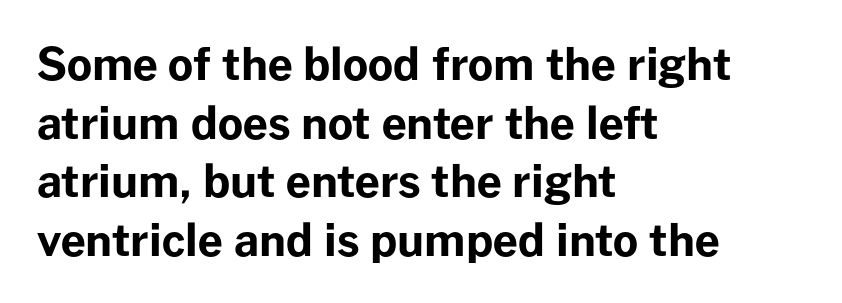
The image shows 44 px bold sans-serif type, upright; set left-aligned, normal line spacing (1.33x), normal letter spacing, not underlined; low stroke contrast and a medium x-height.
